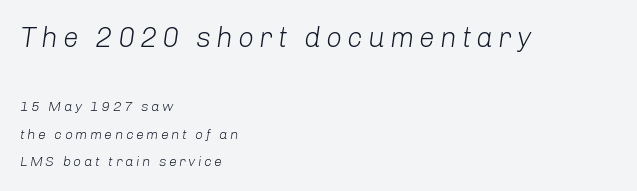
The more generous point size was reserved for the upper chunk. The font sits on the lighter half of the weight spectrum, regular included. Anything drawn beneath the words? Only blank space. Alignment: flush left. Character widths vary here, with narrow letters taking less room than wide ones.
